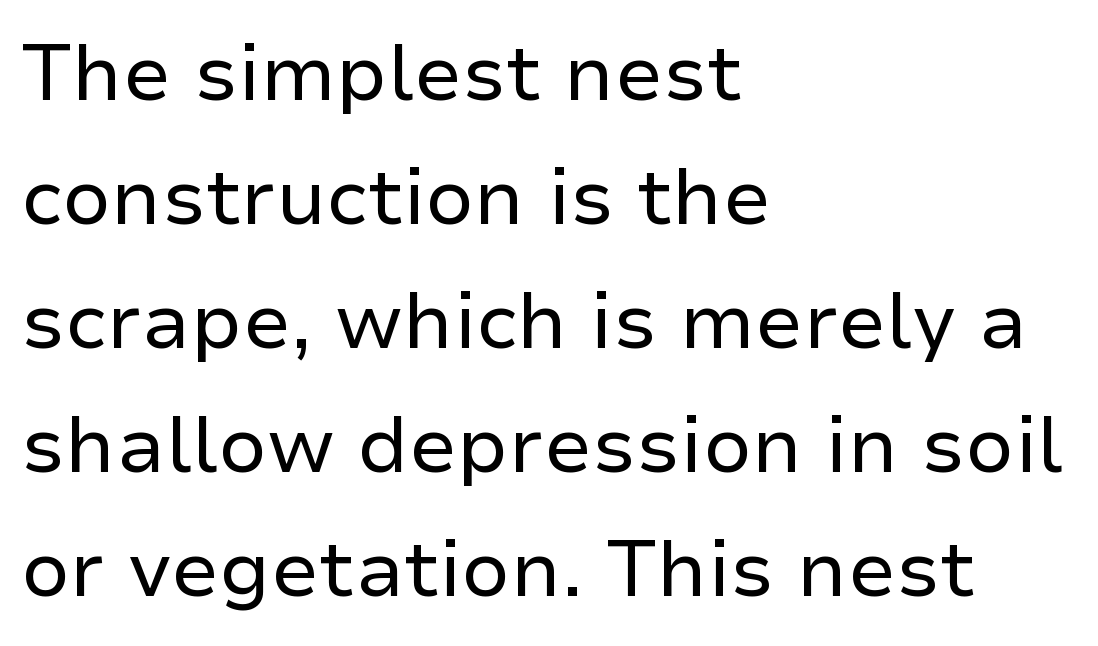
How are the letters spaced? Ordinarily, with no added tracking. Do the characters align in a grid? No, the font is proportional. The rendering uses a moderate line-height, typical for paragraphs. Every stem runs plumb, perpendicular to the baseline. Is the stroke heavy? The answer is a plain regular-or-lighter. Horizontally, the lines are justified to the leading edge only.
